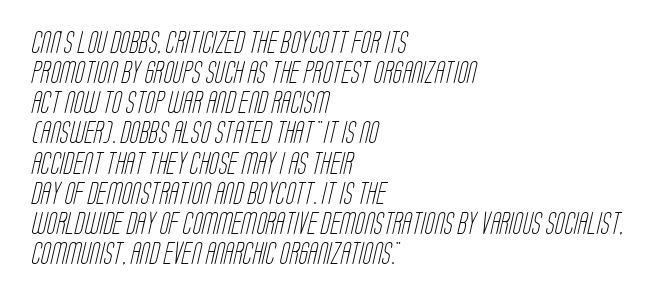
The image shows 22 px text type; set left-aligned, normal line spacing (1.37x), normal letter spacing, not underlined.
